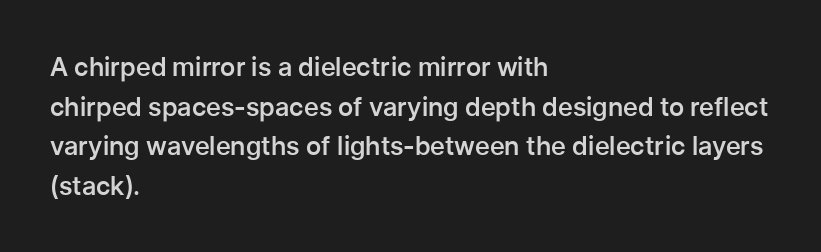
If you measured baseline to baseline, you'd find a middling distance. The typesetting leans somewhat heavy: a semibold. Which margin do the lines hug? The left one — the right edge is uneven. The font's upright variant was chosen for this text.
